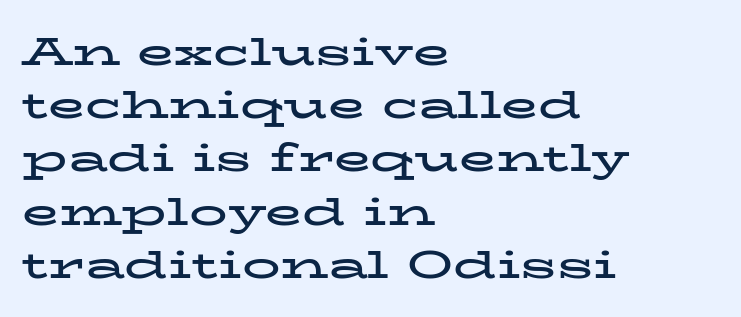
The image shows 38 px bold, wide serif type, upright; set left-aligned, normal line spacing (1.4x), normal letter spacing, not underlined; low stroke contrast and a medium x-height.
